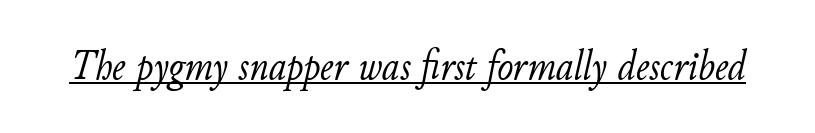
{"italic": "yes", "lean": "right", "slant_degrees": 11, "bold": "no", "weight": "light", "width": "normal", "stroke_contrast": "low", "x_height": "small", "monospaced": "no", "underline": "yes", "letter_spacing": "normal", "letter_spacing_em": 0.0, "glyph_px": 43}
